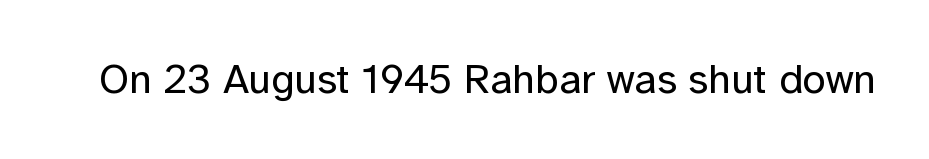
Q: Is the text bold? A: No.
Q: Is the text italic (slanted)? A: No, it is upright.
Q: Is the typeface a serif or a sans-serif typeface? A: Sans-serif.
Q: Is the text underlined? A: No.
Q: Is the spacing between letters normal or unusually wide? A: Normal.
Q: Width (condensed, normal, or wide)? A: Normal.
Q: Stroke contrast? A: Low.
Q: x-height? A: Medium.
Q: Monospaced? A: No.
